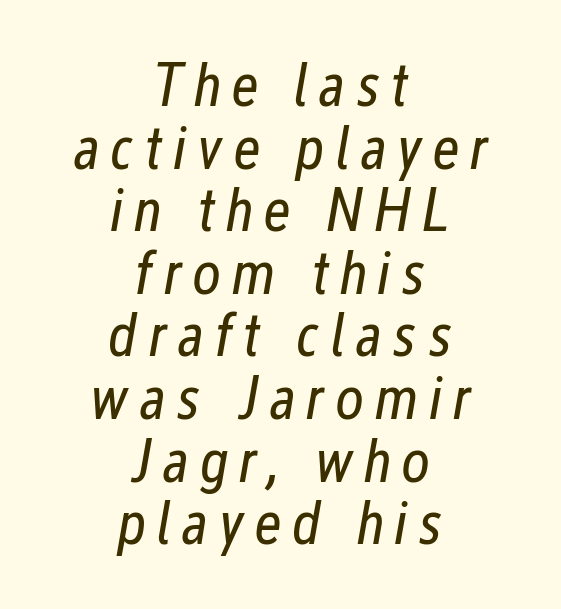
{"italic": "yes", "lean": "right", "slant_degrees": 12, "bold": "no", "weight": "regular", "width": "condensed", "stroke_contrast": "low", "x_height": "medium", "monospaced": "no", "underline": "no", "align": "center", "line_spacing": "tight", "line_spacing_ratio": 1.01, "glyph_px": 62}
